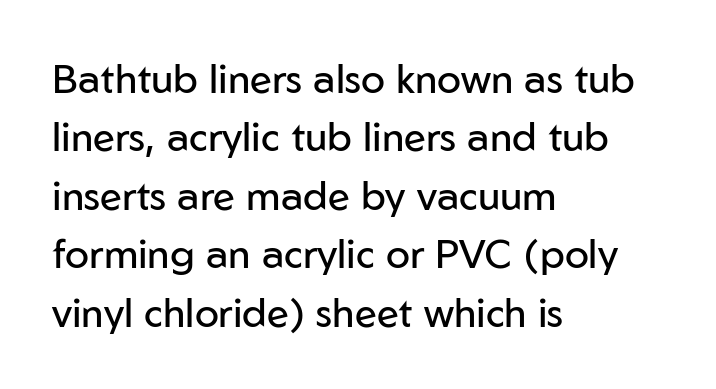
Q: Is the text bold? A: No.
Q: Is the text italic (slanted)? A: No, it is upright.
Q: Is the typeface a serif or a sans-serif typeface? A: Sans-serif.
Q: Is the text underlined? A: No.
Q: How is the paragraph aligned? A: Left-aligned.
Q: Is the spacing between letters normal or unusually wide? A: Normal.
Q: Is the spacing between lines tight, normal or loose? A: Normal.
Q: Width (condensed, normal, or wide)? A: Normal.
Q: Stroke contrast? A: Low.
Q: x-height? A: Medium.
Q: Monospaced? A: No.
